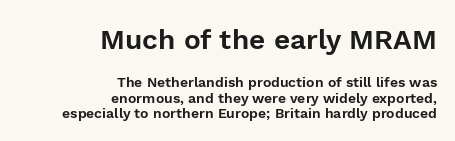
Classification — sans serif. The words here are not underlined. What's the leading like? Squeezed, with rows nearly overlapping. The passage shown is typed in a proportional face where columns would drift.
